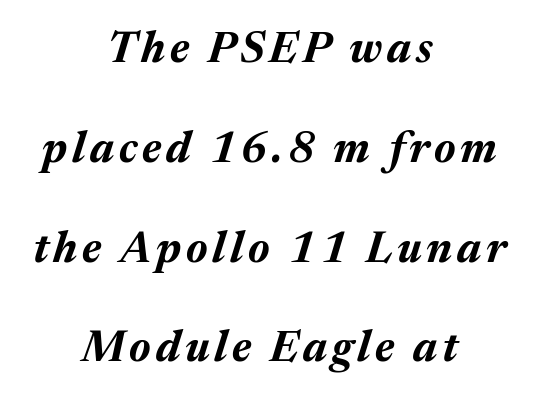
The image shows 43 px bold type, italic (leaning right); set centered, loose line spacing (2.32x), not underlined; medium stroke contrast and a medium x-height.
